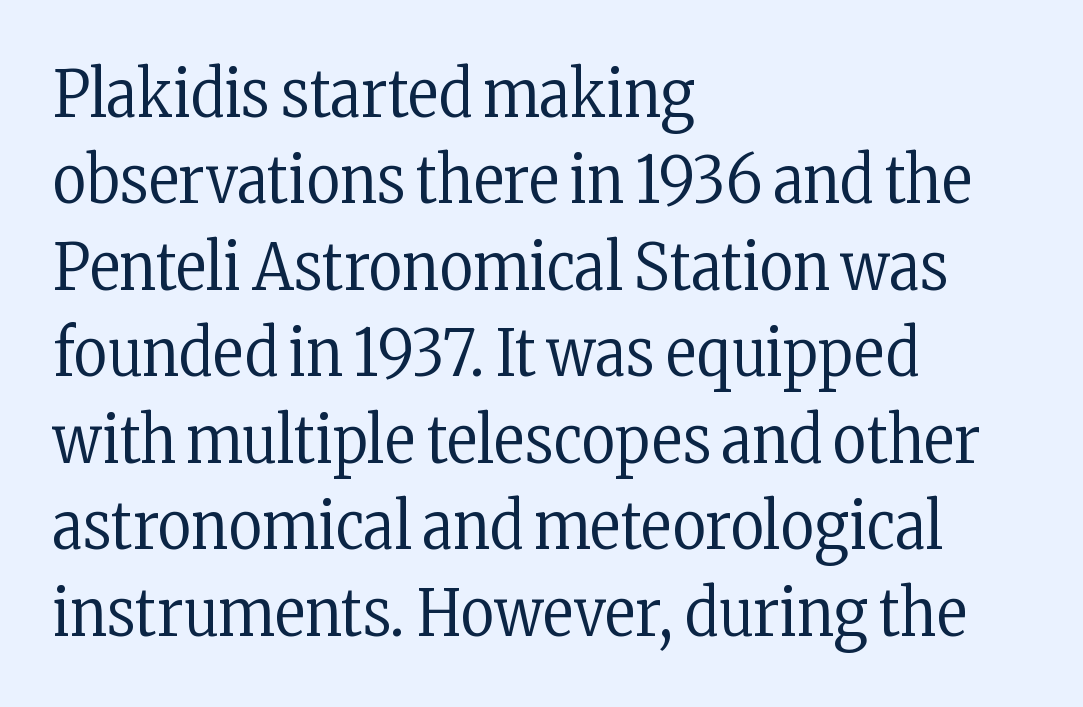
{"serif": "yes", "italic": "no", "bold": "no", "weight": "regular", "width": "condensed", "stroke_contrast": "low", "x_height": "medium", "monospaced": "no", "underline": "no", "align": "left", "line_spacing": "normal", "line_spacing_ratio": 1.33, "letter_spacing": "normal", "letter_spacing_em": 0.0, "glyph_px": 65}
